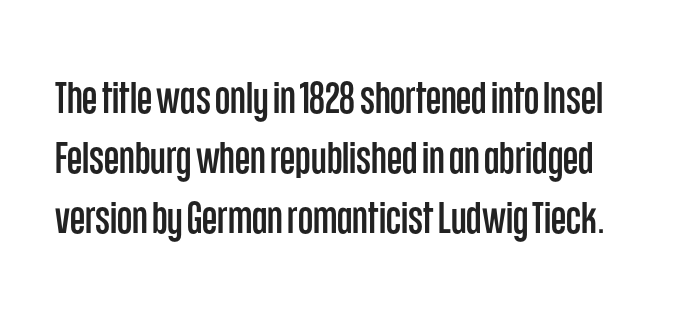
Horizontal bands of white between lines are of average thickness. Is the letter spacing exaggerated? No — it looks like the ordinary default. This is the regular roman posture of the typeface. The baseline area is clear.
